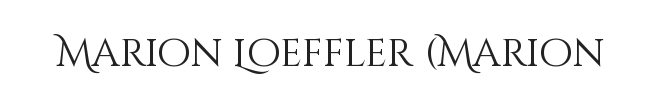
{"italic": "no", "bold": "no", "weight": "light", "width": "normal", "stroke_contrast": "medium", "x_height": "large", "monospaced": "no", "underline": "no", "letter_spacing": "normal", "letter_spacing_em": 0.0, "glyph_px": 39}
